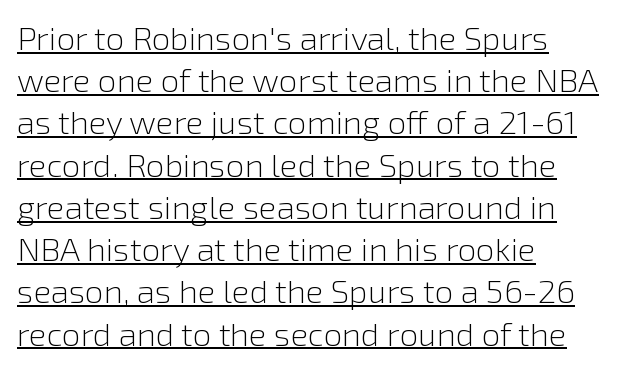
The image shows 33 px light sans-serif type, upright; set left-aligned, normal line spacing (1.28x), normal letter spacing, underlined; low stroke contrast and a medium x-height.
